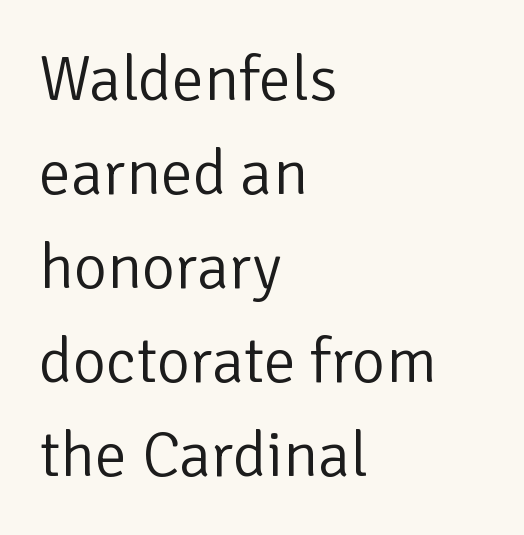
Q: Is the text bold? A: No.
Q: Is the text italic (slanted)? A: No, it is upright.
Q: Is the typeface a serif or a sans-serif typeface? A: Sans-serif.
Q: Is the text underlined? A: No.
Q: How is the paragraph aligned? A: Left-aligned.
Q: Is the spacing between letters normal or unusually wide? A: Normal.
Q: Is the spacing between lines tight, normal or loose? A: Normal.
Q: Width (condensed, normal, or wide)? A: Normal.
Q: Stroke contrast? A: Low.
Q: x-height? A: Medium.
Q: Monospaced? A: No.
